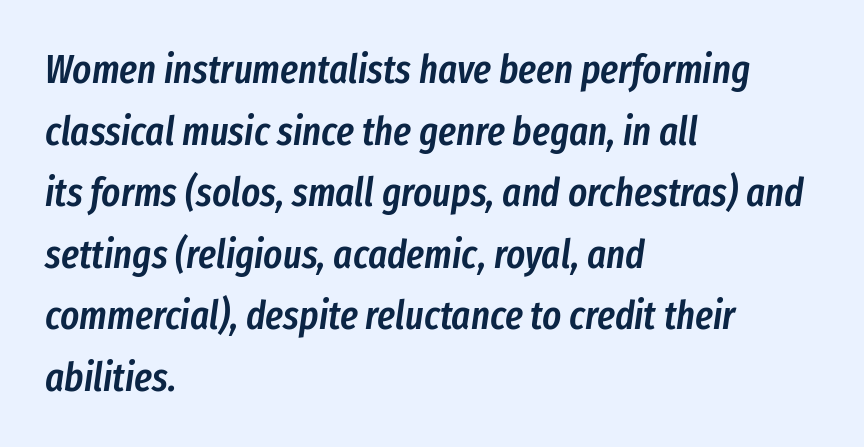
The image shows 40 px semibold, condensed type, italic (leaning right); set left-aligned, normal line spacing (1.54x), normal letter spacing, not underlined; low stroke contrast and a medium x-height.
